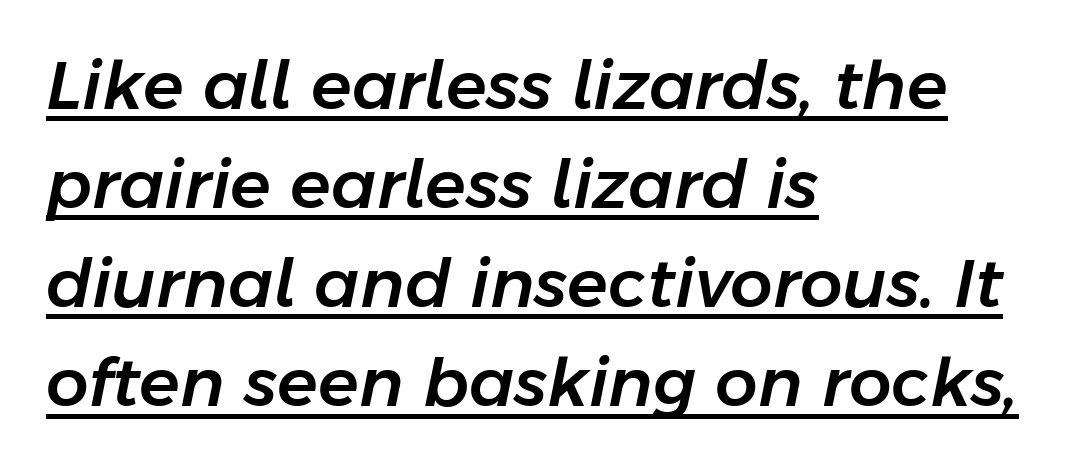
In terms of letterspacing, this is plain default setting. The compositor pushed each line to the left boundary. The passage shown is underscored from start to finish. Vertical spacing — default.
